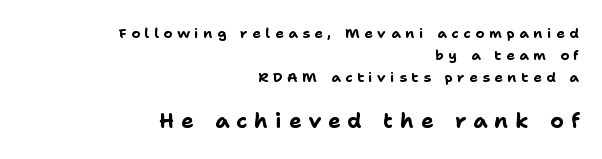
Q: Is the text bold? A: Yes.
Q: Is the text italic (slanted)? A: No, it is upright.
Q: Is the text underlined? A: No.
Q: How is the paragraph aligned? A: Right-aligned.
Q: Is the spacing between letters normal or unusually wide? A: Unusually wide.
Q: Is the spacing between lines tight, normal or loose? A: Normal.
Q: Which block of text is set in a larger size, the first (top) or the second (bottom)? A: The second (bottom) one.
